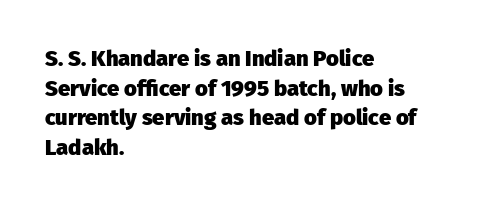
{"italic": "no", "bold": "yes", "underline": "no", "align": "left", "line_spacing": "normal", "line_spacing_ratio": 1.35, "letter_spacing": "normal", "letter_spacing_em": 0.0, "glyph_px": 22}
